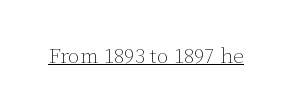
{"italic": "no", "bold": "no", "underline": "yes", "letter_spacing": "normal", "letter_spacing_em": 0.0, "glyph_px": 21}
